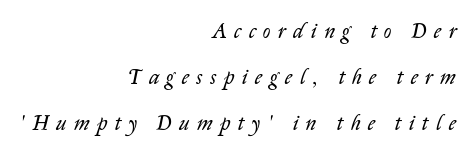
{"italic": "yes", "lean": "right", "slant_degrees": 14, "bold": "no", "underline": "no", "align": "right", "line_spacing": "loose", "line_spacing_ratio": 2.18, "letter_spacing": "wide", "letter_spacing_em": 0.36, "glyph_px": 21}
